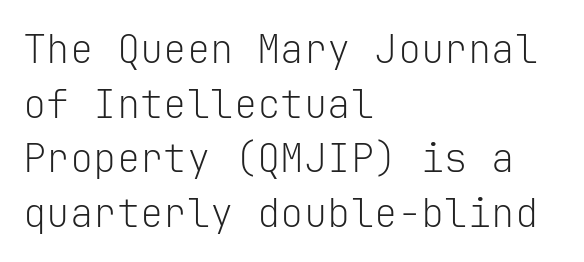
Students, note that the glyphs here touch the page at normal intervals. The specimen omits any rule beneath the text block's lines. Do the characters align in a grid? Yes, the font is monospaced. Each stroke keeps to a modest, everyday thickness or less.
